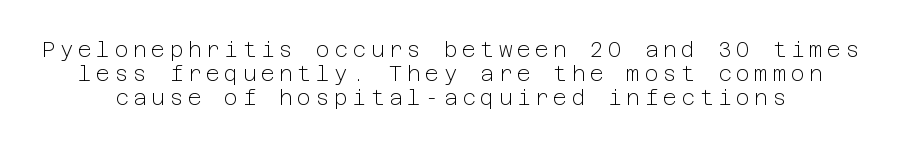
{"italic": "no", "bold": "no", "underline": "no", "line_spacing": "tight", "line_spacing_ratio": 1.14, "letter_spacing": "wide", "letter_spacing_em": 0.22, "glyph_px": 21}
